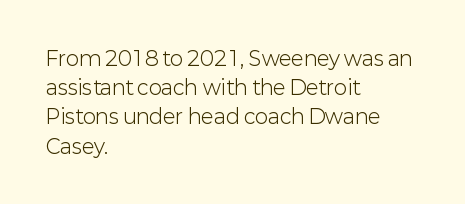
The image shows 20 px text type, upright; set left-aligned, normal line spacing (1.46x), normal letter spacing, not underlined.
